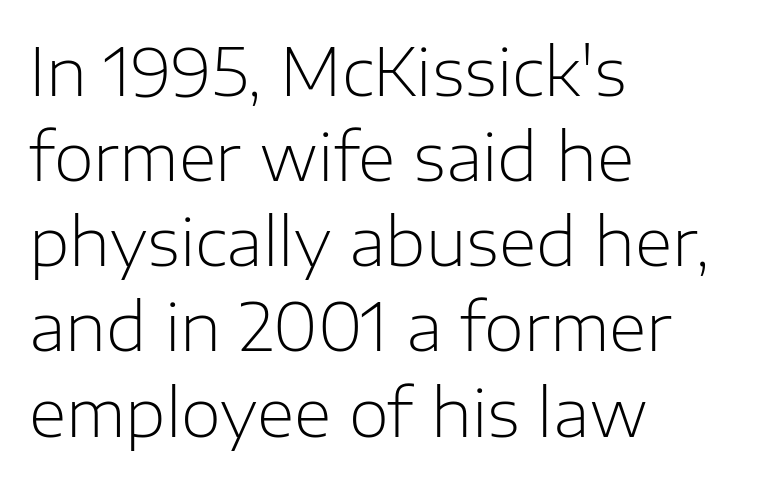
Q: Is the text bold? A: No.
Q: Is the text italic (slanted)? A: No, it is upright.
Q: Is the typeface a serif or a sans-serif typeface? A: Sans-serif.
Q: Is the text underlined? A: No.
Q: How is the paragraph aligned? A: Left-aligned.
Q: Is the spacing between letters normal or unusually wide? A: Normal.
Q: Is the spacing between lines tight, normal or loose? A: Normal.
Q: Width (condensed, normal, or wide)? A: Normal.
Q: Stroke contrast? A: Low.
Q: x-height? A: Medium.
Q: Monospaced? A: No.
